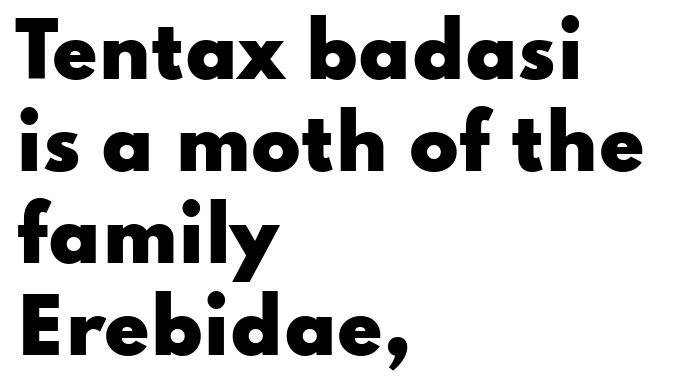
The image shows 73 px heavy, wide sans-serif type, upright; set left-aligned, normal line spacing (1.26x), normal letter spacing, not underlined; low stroke contrast and a small x-height.
